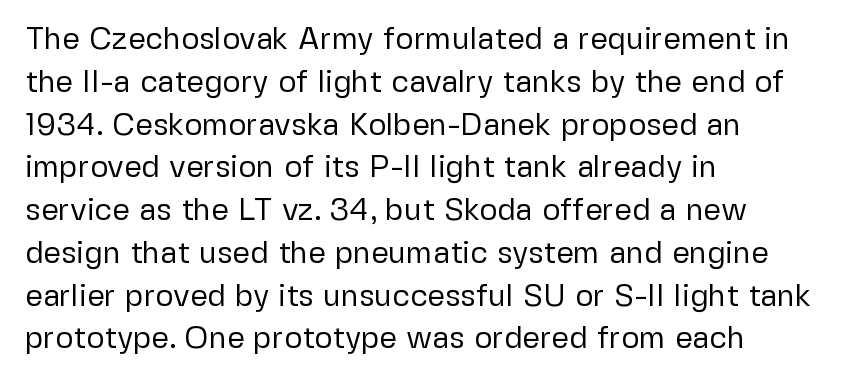
Q: Is the text bold? A: No.
Q: Is the text italic (slanted)? A: No, it is upright.
Q: Is the typeface a serif or a sans-serif typeface? A: Sans-serif.
Q: Is the text underlined? A: No.
Q: How is the paragraph aligned? A: Left-aligned.
Q: Is the spacing between letters normal or unusually wide? A: Normal.
Q: Is the spacing between lines tight, normal or loose? A: Normal.
Q: Width (condensed, normal, or wide)? A: Normal.
Q: Stroke contrast? A: Low.
Q: x-height? A: Medium.
Q: Monospaced? A: No.
